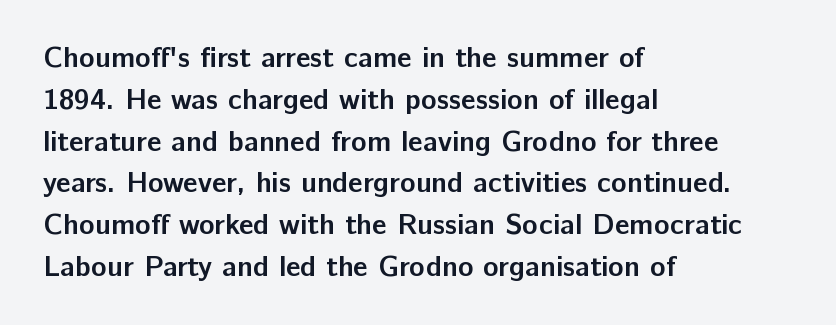
Q: Is the text bold? A: Yes.
Q: Is the text italic (slanted)? A: No, it is upright.
Q: Is the typeface a serif or a sans-serif typeface? A: Sans-serif.
Q: Is the text underlined? A: No.
Q: How is the paragraph aligned? A: Left-aligned.
Q: Is the spacing between letters normal or unusually wide? A: Normal.
Q: Is the spacing between lines tight, normal or loose? A: Normal.
Q: Width (condensed, normal, or wide)? A: Normal.
Q: Stroke contrast? A: Low.
Q: x-height? A: Medium.
Q: Monospaced? A: No.
